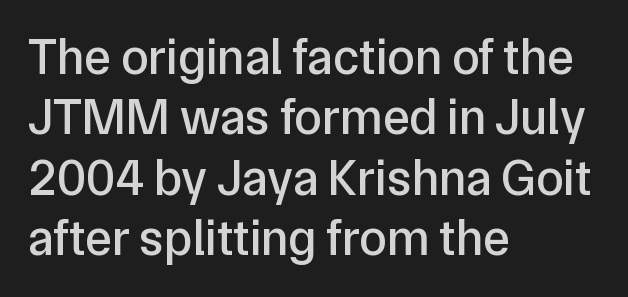
{"serif": "no", "italic": "no", "width": "normal", "stroke_contrast": "low", "x_height": "medium", "monospaced": "no", "underline": "no", "align": "left", "line_spacing_ratio": 1.21, "letter_spacing": "normal", "letter_spacing_em": 0.0, "glyph_px": 50}
